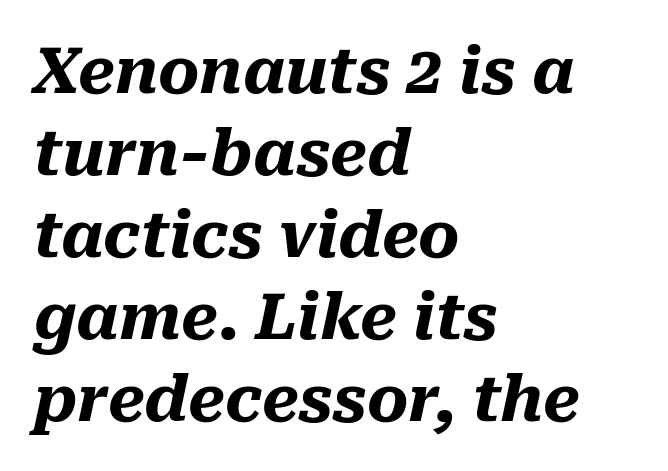
{"italic": "yes", "lean": "right", "slant_degrees": 10, "bold": "yes", "weight": "heavy", "width": "normal", "stroke_contrast": "medium", "x_height": "medium", "monospaced": "no", "underline": "no", "align": "left", "line_spacing": "normal", "line_spacing_ratio": 1.3, "letter_spacing": "normal", "letter_spacing_em": 0.0, "glyph_px": 63}
